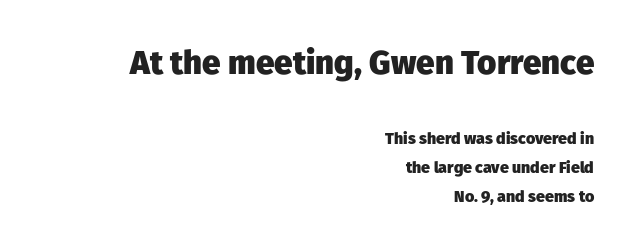
Q: Is the text bold? A: Yes.
Q: Is the text italic (slanted)? A: No, it is upright.
Q: Is the typeface a serif or a sans-serif typeface? A: Sans-serif.
Q: Is the text underlined? A: No.
Q: How is the paragraph aligned? A: Right-aligned.
Q: Is the spacing between letters normal or unusually wide? A: Normal.
Q: Which block of text is set in a larger size, the first (top) or the second (bottom)? A: The first (top) one.
Q: Width (condensed, normal, or wide)? A: Normal.
Q: Stroke contrast? A: Low.
Q: x-height? A: Medium.
Q: Monospaced? A: No.
